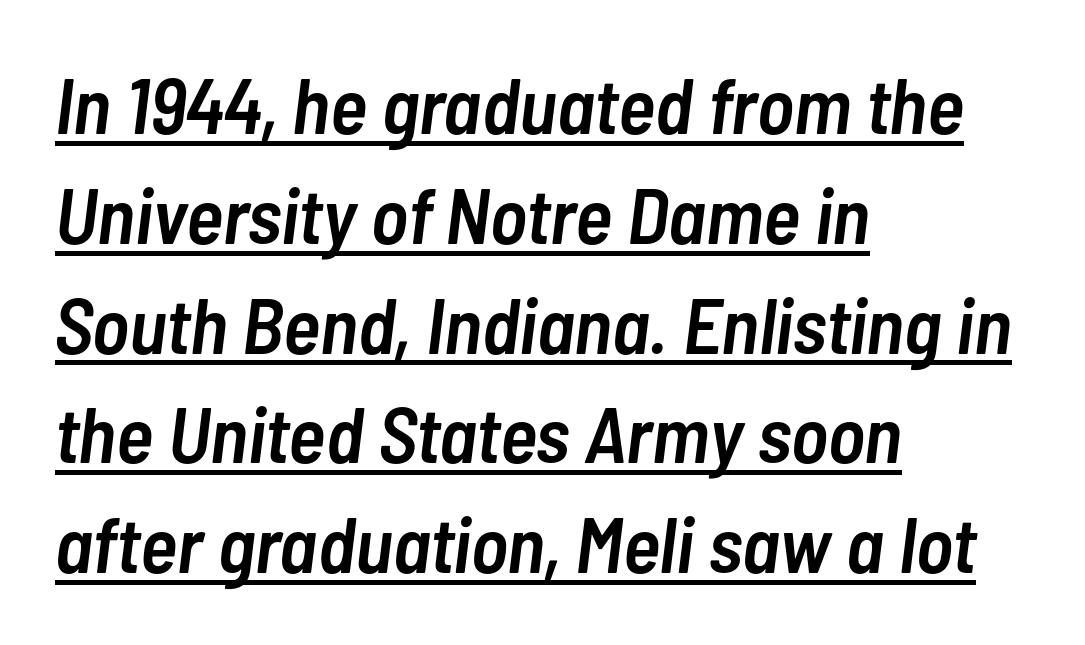
The image shows 79 px semibold, condensed type, italic (leaning right); set left-aligned, normal line spacing (1.39x), normal letter spacing, underlined; low stroke contrast and a medium x-height.
